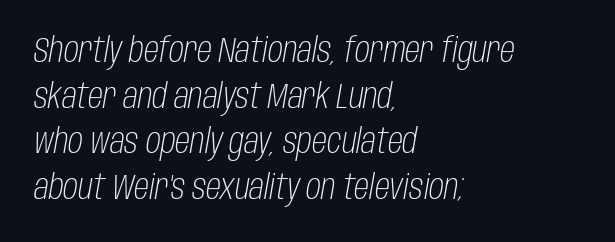
Q: Is the text bold? A: No.
Q: Is the text italic (slanted)? A: Yes, it leans right by about 10 degrees.
Q: Is the text underlined? A: No.
Q: How is the paragraph aligned? A: Left-aligned.
Q: Is the spacing between letters normal or unusually wide? A: Normal.
Q: Is the spacing between lines tight, normal or loose? A: Normal.
Q: Width (condensed, normal, or wide)? A: Condensed.
Q: Stroke contrast? A: Low.
Q: x-height? A: Large.
Q: Monospaced? A: No.
